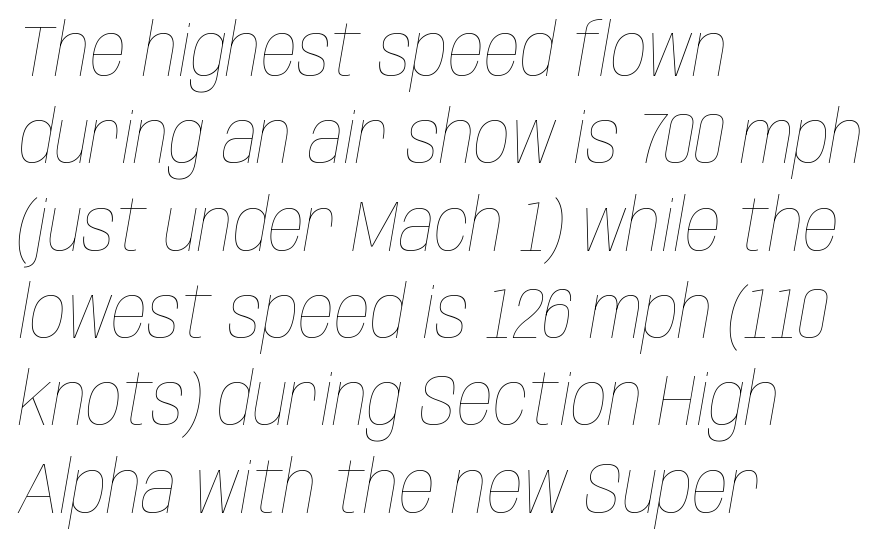
The characters are drawn with everyday or finer stroke widths. Letter spacing: default. Designer's note — italics engaged. A bare baseline throughout the passage. The lines are quadded left.
